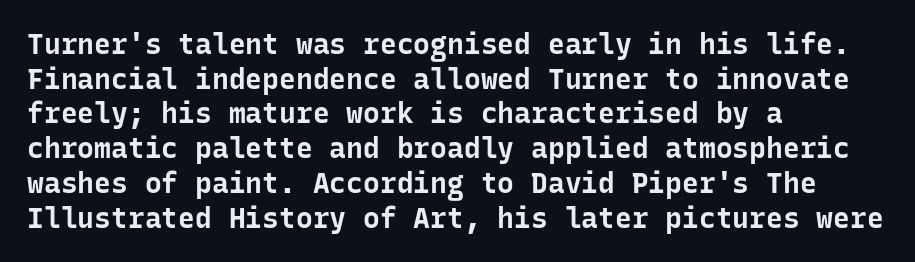
The image shows 28 px bold sans-serif type, upright, monospaced; set left-aligned, line spacing 1.24x, normal letter spacing, not underlined; low stroke contrast and a medium x-height.
